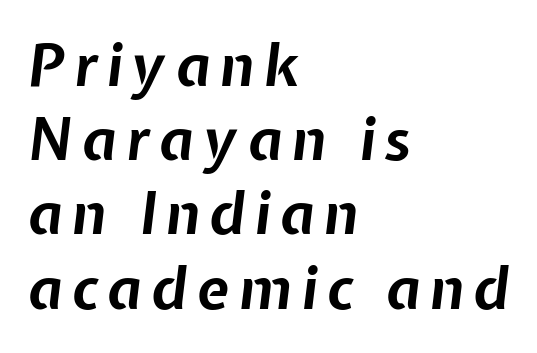
Does the leading feel generous? No, just average. How heavy is the stroke? Heavy — this is a bold. Clear beneath every line of the passage. The rendering uses natural spacing where letterforms have individual widths. The rag falls on the right side of this text block.
